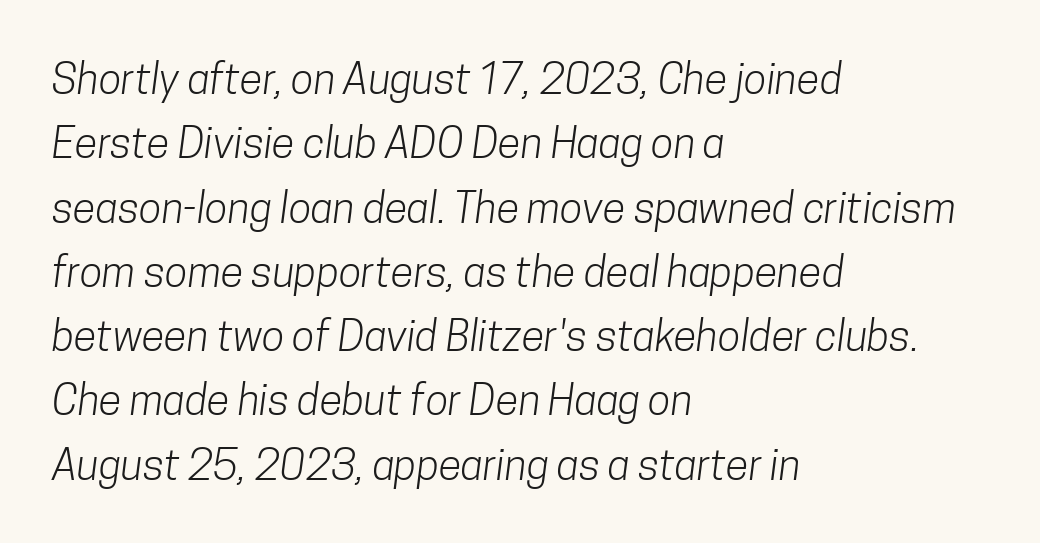
{"serif": "no", "bold": "no", "weight": "light", "width": "condensed", "stroke_contrast": "low", "x_height": "medium", "monospaced": "no", "underline": "no", "align": "left", "line_spacing": "normal", "line_spacing_ratio": 1.53, "letter_spacing": "normal", "letter_spacing_em": 0.0, "glyph_px": 42}
